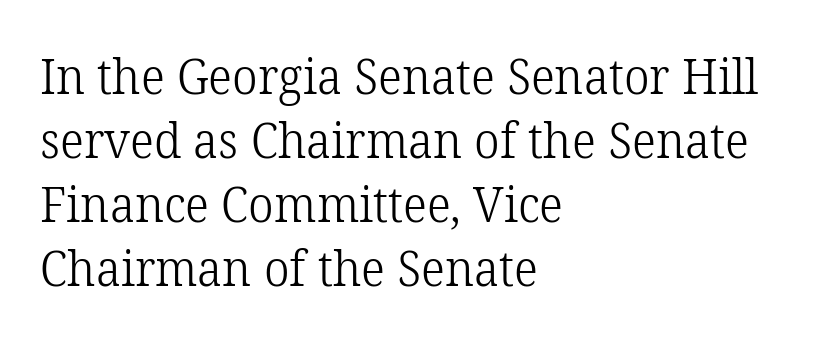
The image shows 50 px light serif type, upright; set left-aligned, normal line spacing (1.28x), normal letter spacing, not underlined; low stroke contrast and a medium x-height.
